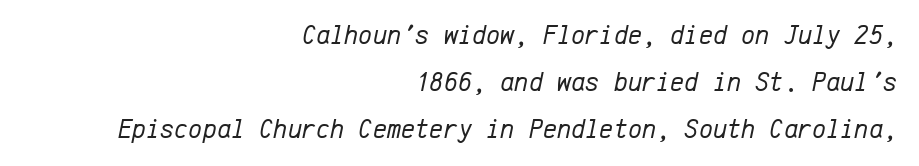
{"italic": "yes", "lean": "right", "slant_degrees": 12, "bold": "no", "underline": "no", "align": "right", "line_spacing_ratio": 1.74, "letter_spacing": "normal", "letter_spacing_em": 0.0, "glyph_px": 27}
